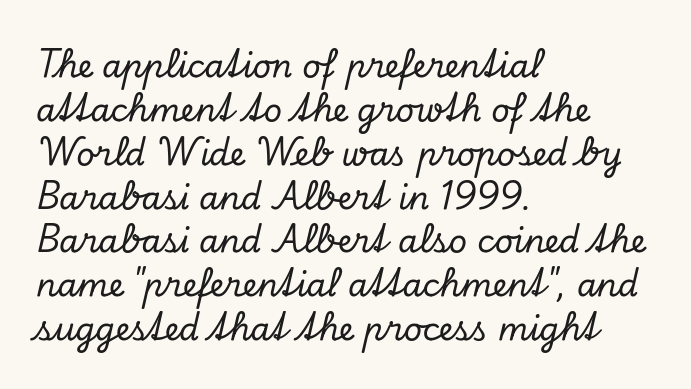
Q: Is the text italic (slanted)? A: Yes, it leans right by about 13 degrees.
Q: Is the typeface a serif or a sans-serif typeface? A: Serif.
Q: Is the text underlined? A: No.
Q: How is the paragraph aligned? A: Left-aligned.
Q: Is the spacing between letters normal or unusually wide? A: Normal.
Q: Is the spacing between lines tight, normal or loose? A: Normal.
Q: Width (condensed, normal, or wide)? A: Normal.
Q: Stroke contrast? A: Low.
Q: x-height? A: Small.
Q: Monospaced? A: No.
